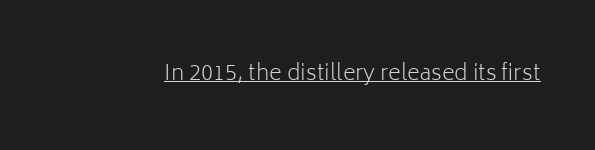
{"italic": "no", "bold": "no", "underline": "yes", "letter_spacing": "normal", "letter_spacing_em": 0.0, "glyph_px": 22}
